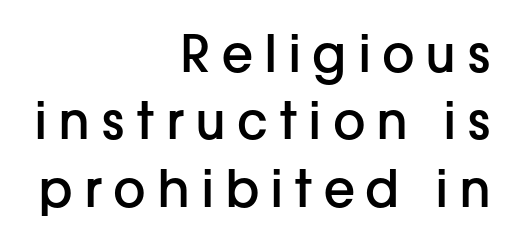
{"serif": "no", "italic": "no", "bold": "semi", "weight": "semibold", "width": "normal", "stroke_contrast": "low", "x_height": "medium", "monospaced": "no", "underline": "no", "align": "right", "line_spacing": "normal", "line_spacing_ratio": 1.32, "letter_spacing": "wide", "letter_spacing_em": 0.21, "glyph_px": 51}
